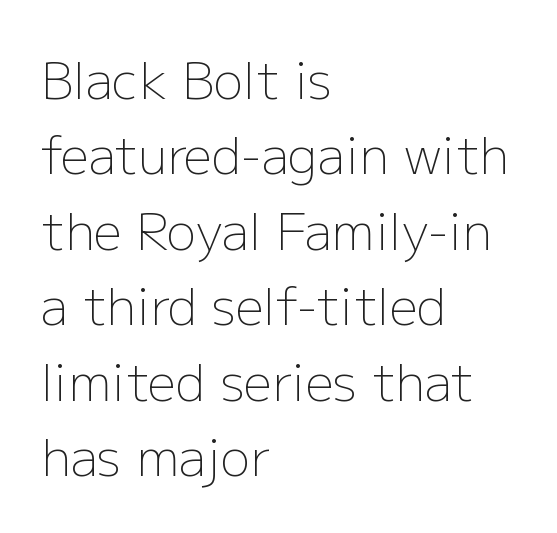
The image shows 50 px light sans-serif type, upright; set left-aligned, normal line spacing (1.51x), normal letter spacing, not underlined; low stroke contrast and a medium x-height.
